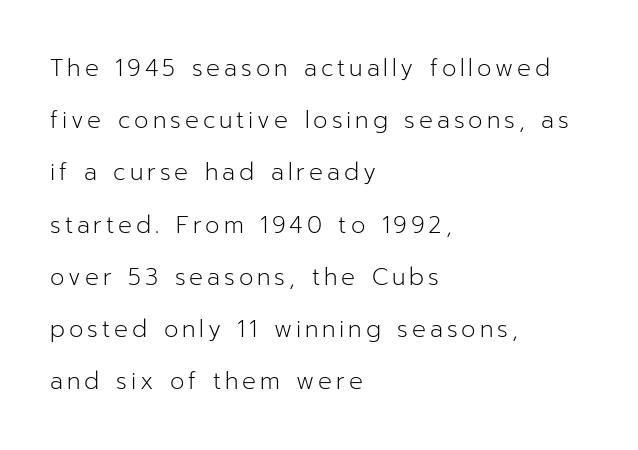
Q: Is the text bold? A: No.
Q: Is the text italic (slanted)? A: No, it is upright.
Q: Is the text underlined? A: No.
Q: How is the paragraph aligned? A: Left-aligned.
Q: Is the spacing between lines tight, normal or loose? A: Loose.
